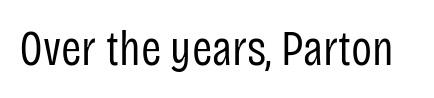
The image shows 49 px regular-weight, condensed sans-serif type, upright; set normal letter spacing, not underlined; low stroke contrast and a large x-height.
